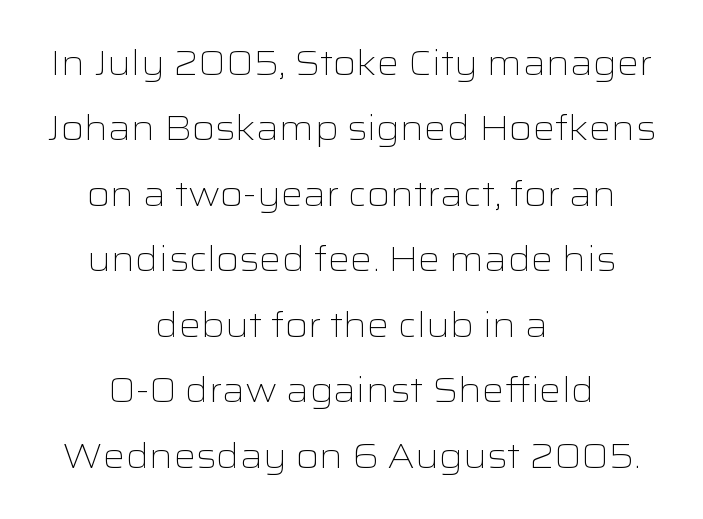
Q: Is the text bold? A: No.
Q: Is the text italic (slanted)? A: No, it is upright.
Q: Is the typeface a serif or a sans-serif typeface? A: Sans-serif.
Q: Is the text underlined? A: No.
Q: How is the paragraph aligned? A: Centered.
Q: Is the spacing between letters normal or unusually wide? A: Normal.
Q: Width (condensed, normal, or wide)? A: Wide.
Q: Stroke contrast? A: Low.
Q: x-height? A: Medium.
Q: Monospaced? A: No.
